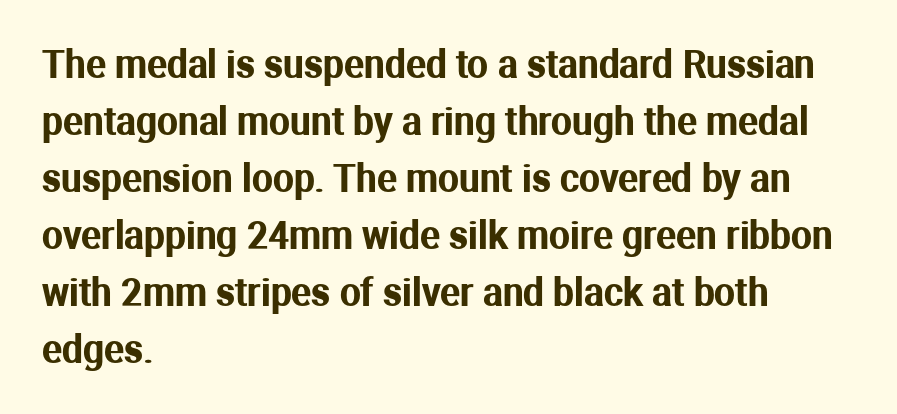
A typesetter would call this zero additional tracking. Varying glyph widths throughout — classic text-font behaviour. Underlining? Definitely not there. Nope, not italic — everything's standing straight.
